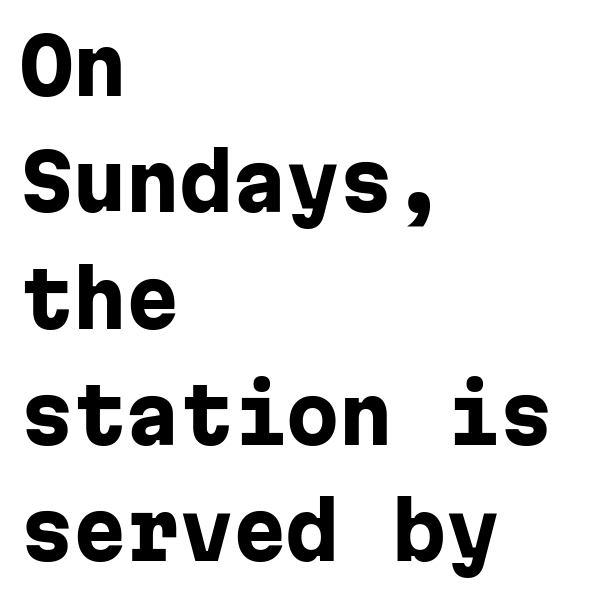
The letters stand upright; this is a roman face. The space directly below the letters is spotless. Strong, thick strokes mark this as bold type. Does the type have serifs? No, each stem ends abruptly.
